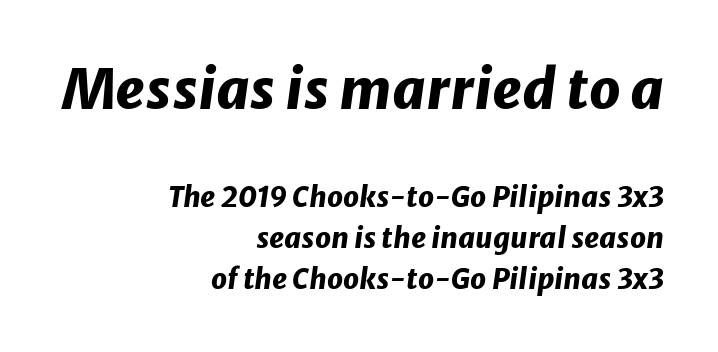
Here the designer chose a conventional face with non-uniform glyph widths. Which margin do the lines hug? The right one — the left edge is uneven. The passage shown leans; its letterforms are oblique. Each glyph is drawn with heavy, bold strokes. Two sizes are in play, and the larger belongs to the first block. Tracking here is standard; glyphs follow each other at the usual distance.
